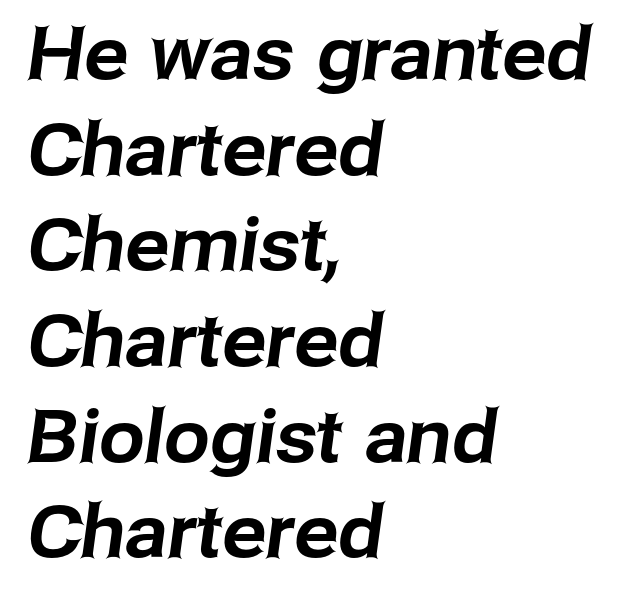
The image shows 73 px sans-serif type; set left-aligned, normal line spacing (1.31x), normal letter spacing, not underlined; low stroke contrast and a medium x-height.
